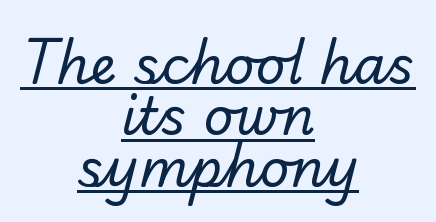
The image shows 52 px regular-weight sans-serif type; set centered, tight line spacing (0.99x), normal letter spacing, underlined; low stroke contrast and a small x-height.
